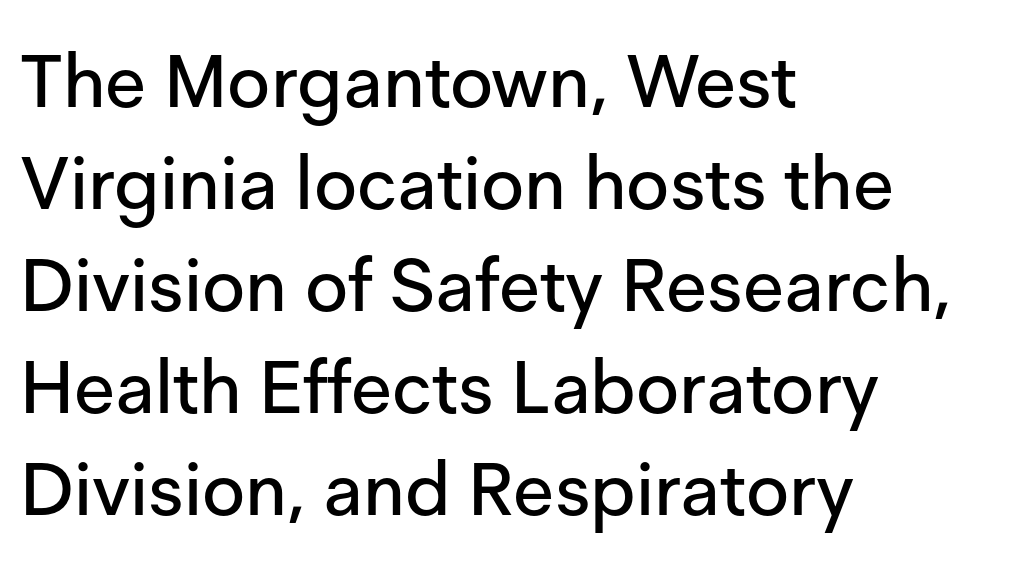
{"serif": "no", "italic": "no", "width": "normal", "stroke_contrast": "low", "x_height": "medium", "monospaced": "no", "underline": "no", "align": "left", "line_spacing": "normal", "line_spacing_ratio": 1.38, "letter_spacing": "normal", "letter_spacing_em": 0.0, "glyph_px": 74}
